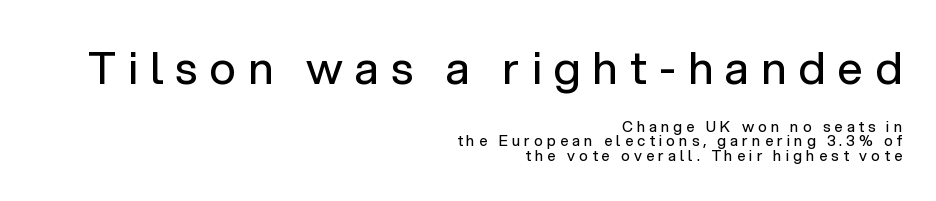
Q: Is the text bold? A: No.
Q: Is the text italic (slanted)? A: No, it is upright.
Q: Is the typeface a serif or a sans-serif typeface? A: Sans-serif.
Q: Is the text underlined? A: No.
Q: How is the paragraph aligned? A: Right-aligned.
Q: Is the spacing between letters normal or unusually wide? A: Unusually wide.
Q: Is the spacing between lines tight, normal or loose? A: Tight.
Q: Which block of text is set in a larger size, the first (top) or the second (bottom)? A: The first (top) one.
Q: Width (condensed, normal, or wide)? A: Normal.
Q: Stroke contrast? A: Low.
Q: x-height? A: Medium.
Q: Monospaced? A: No.
